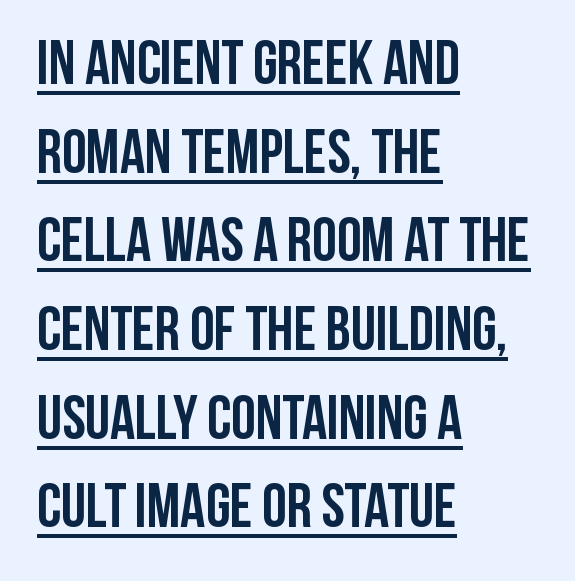
The image shows 62 px semibold, condensed sans-serif type, upright; set left-aligned, normal line spacing (1.43x), normal letter spacing, underlined; low stroke contrast and a large x-height.
